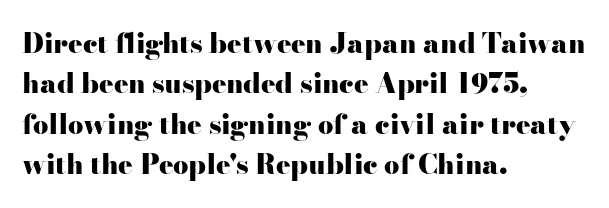
Look at the tracking — it's just the regular setting, nothing added. A classic flush-left, rag-right setting is used for this passage. Lines of text with bare space underneath. The font's upright variant was chosen for this text.
